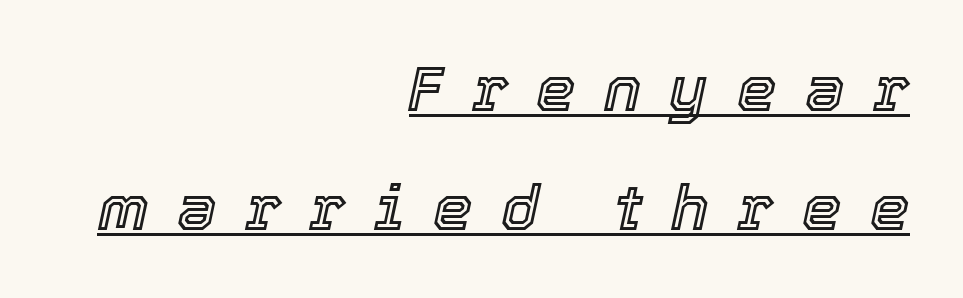
The face used here is rendered with a markedly widened letterfit. Looks like regular typesetting: each glyph gets only the width it needs. If you drew a line through each stem, it would be angled. The typesetter has applied underlining to the passage shown. Every row of glyphs terminates at an identical x-position on the right.
